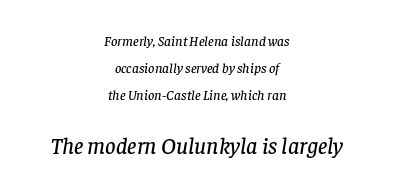
Q: Is the text italic (slanted)? A: Yes, it leans right by about 8 degrees.
Q: Is the text underlined? A: No.
Q: How is the paragraph aligned? A: Centered.
Q: Is the spacing between letters normal or unusually wide? A: Normal.
Q: Is the spacing between lines tight, normal or loose? A: Loose.
Q: Which block of text is set in a larger size, the first (top) or the second (bottom)? A: The second (bottom) one.
